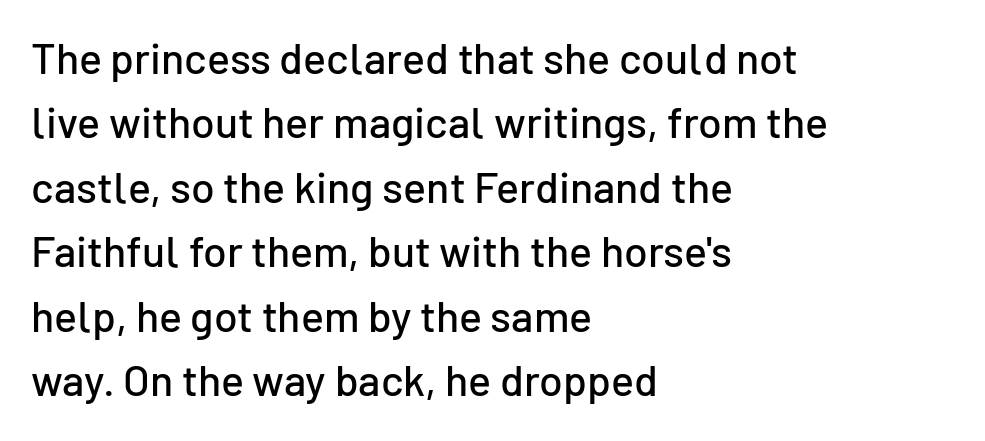
{"serif": "no", "italic": "no", "width": "normal", "stroke_contrast": "low", "x_height": "medium", "monospaced": "no", "underline": "no", "align": "left", "line_spacing": "normal", "line_spacing_ratio": 1.5, "letter_spacing": "normal", "letter_spacing_em": 0.0, "glyph_px": 43}
